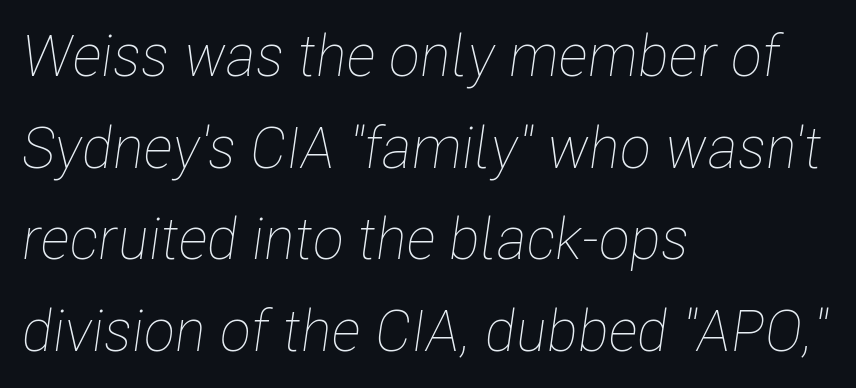
{"italic": "yes", "lean": "right", "slant_degrees": 8, "bold": "no", "weight": "thin", "width": "condensed", "stroke_contrast": "low", "x_height": "medium", "monospaced": "no", "underline": "no", "align": "left", "line_spacing": "normal", "line_spacing_ratio": 1.58, "letter_spacing": "normal", "letter_spacing_em": 0.0, "glyph_px": 58}
